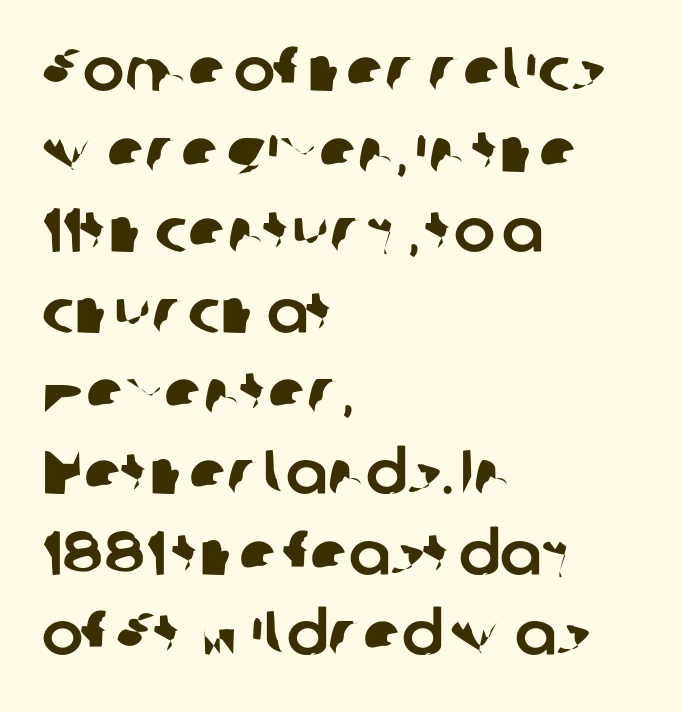
Q: Is the typeface a serif or a sans-serif typeface? A: Sans-serif.
Q: Is the text underlined? A: No.
Q: How is the paragraph aligned? A: Left-aligned.
Q: Is the spacing between letters normal or unusually wide? A: Normal.
Q: Is the spacing between lines tight, normal or loose? A: Normal.
Q: Width (condensed, normal, or wide)? A: Normal.
Q: Stroke contrast? A: Low.
Q: x-height? A: Medium.
Q: Monospaced? A: No.
